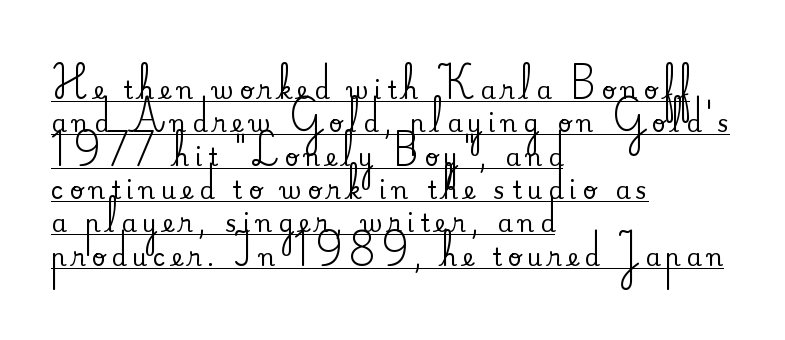
Unlike italic type, these characters show no tilt at all. The designer left line spacing at the default. Like a heading marked for emphasis, these lines bear an underscore. Every row of glyphs begins at an identical x-position on the left. These lines have a slow, spaced-out rhythm from letter to letter.
